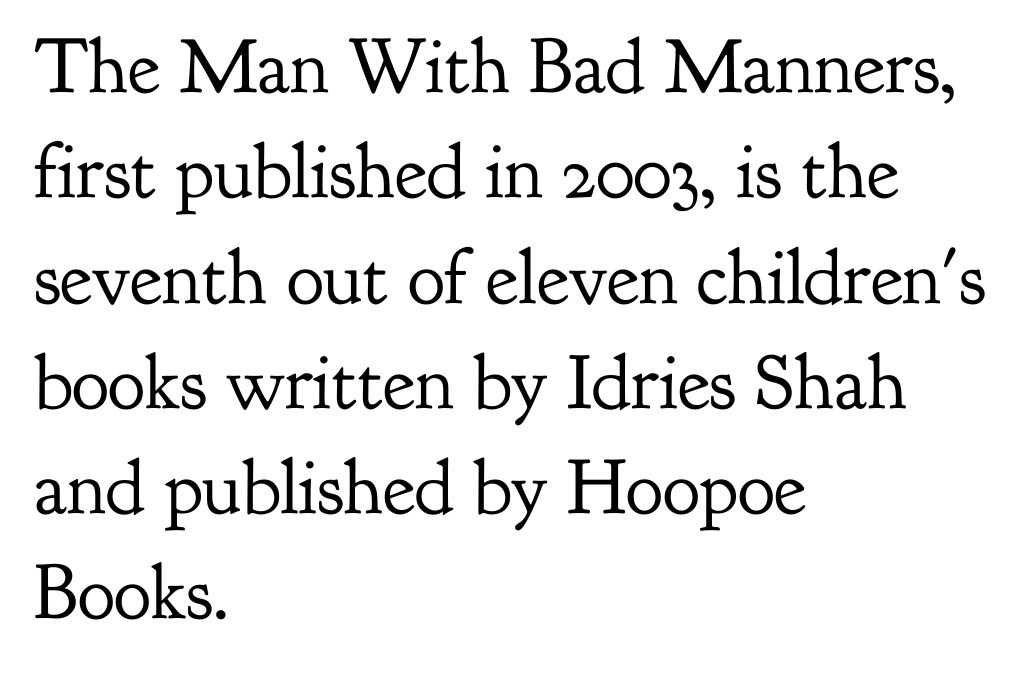
The image shows 78 px regular-weight serif type, upright; set left-aligned, normal line spacing (1.35x), normal letter spacing, not underlined; low stroke contrast and a small x-height.
